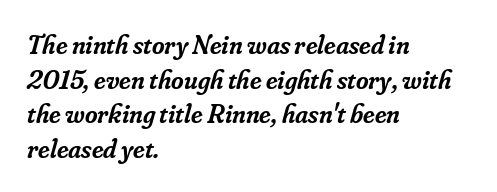
The image shows 27 px text type, italic (leaning right); set left-aligned, normal line spacing (1.28x), normal letter spacing, not underlined.
